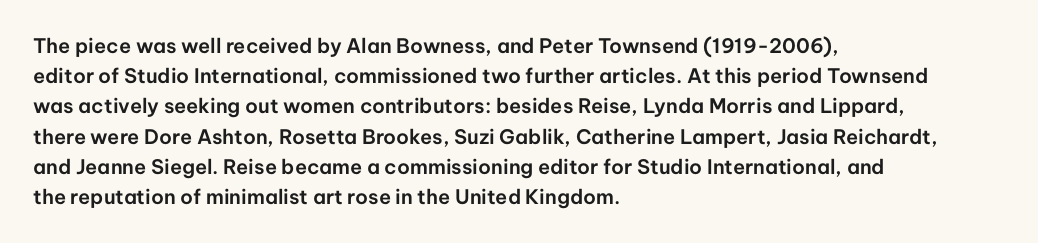
Words float on clear page, feet unadorned. Quick note: not italic, upright. Is there much room between lines? A standard amount, neither cramped nor airy. This sample is left-justified, so line endings fall wherever the words run out. Between one letter and the next there's only the usual sliver of space.
